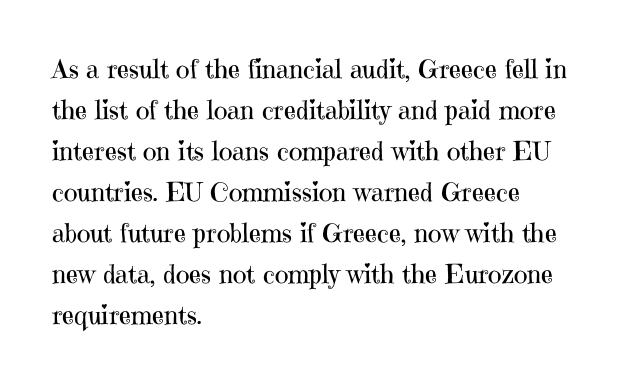
Q: Is the text bold? A: No.
Q: Is the text italic (slanted)? A: No, it is upright.
Q: Is the text underlined? A: No.
Q: How is the paragraph aligned? A: Left-aligned.
Q: Is the spacing between letters normal or unusually wide? A: Normal.
Q: Is the spacing between lines tight, normal or loose? A: Normal.
